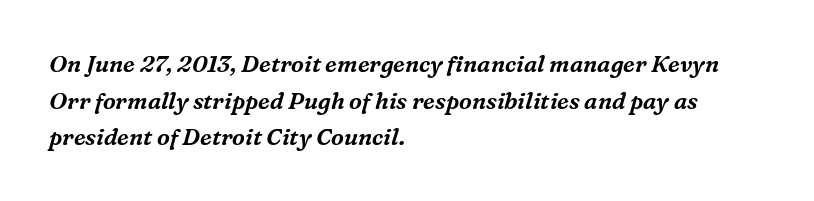
{"italic": "yes", "lean": "right", "slant_degrees": 16, "underline": "no", "align": "left", "line_spacing": "normal", "line_spacing_ratio": 1.59, "letter_spacing": "normal", "letter_spacing_em": 0.0, "glyph_px": 23}
